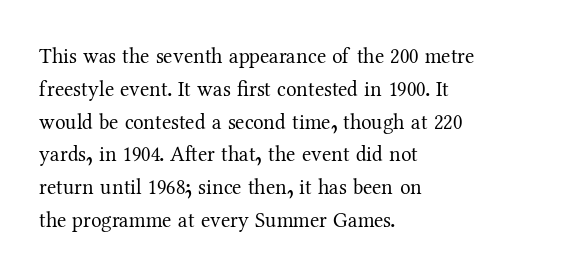
{"italic": "no", "bold": "no", "underline": "no", "align": "left", "line_spacing": "normal", "line_spacing_ratio": 1.56, "letter_spacing": "normal", "letter_spacing_em": 0.0, "glyph_px": 21}
